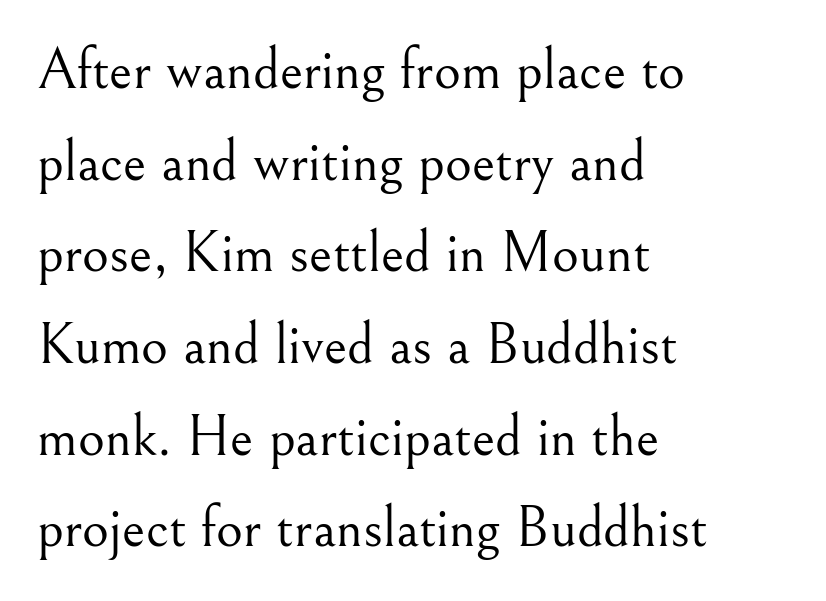
{"serif": "yes", "italic": "no", "bold": "no", "weight": "light", "width": "normal", "stroke_contrast": "medium", "x_height": "small", "monospaced": "no", "underline": "no", "align": "left", "line_spacing": "normal", "line_spacing_ratio": 1.58, "letter_spacing": "normal", "letter_spacing_em": 0.0, "glyph_px": 58}
